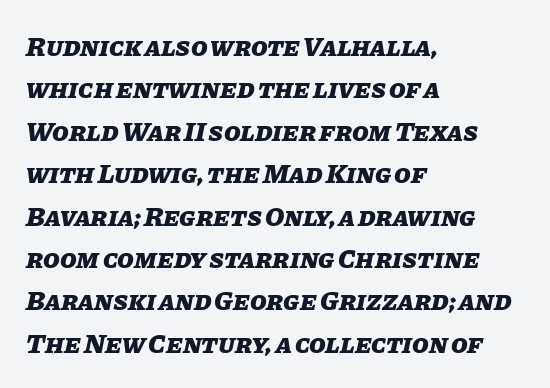
The letters are bold, with thick, heavy strokes. Would a proofreader flag this as italicized? Yes. A bare baseline throughout the passage. Is there much room between lines? A standard amount, neither cramped nor airy.
